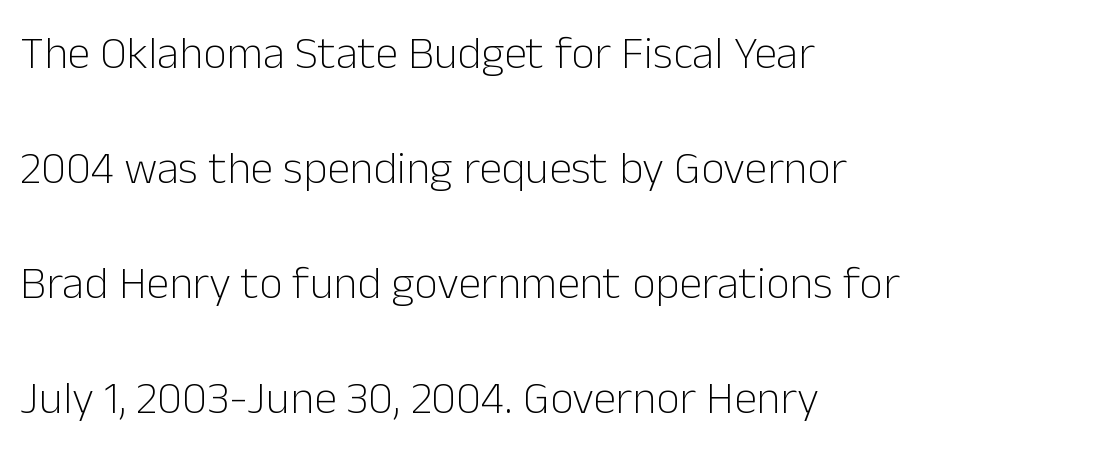
The image shows 46 px light sans-serif type, upright; set left-aligned, loose line spacing (2.5x), normal letter spacing, not underlined; low stroke contrast and a medium x-height.
